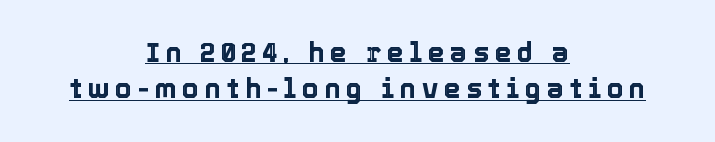
Q: Is the text italic (slanted)? A: No, it is upright.
Q: Is the text underlined? A: Yes.
Q: How is the paragraph aligned? A: Centered.
Q: Is the spacing between letters normal or unusually wide? A: Unusually wide.
Q: Is the spacing between lines tight, normal or loose? A: Normal.
